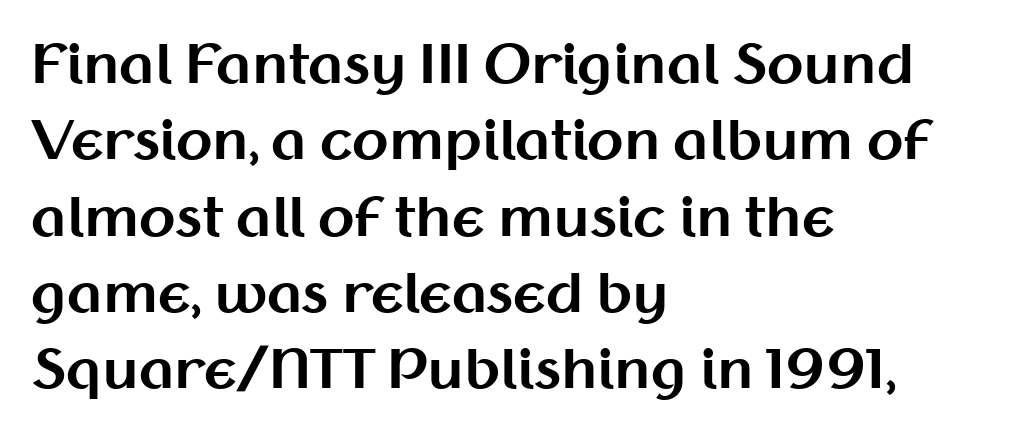
These lines are rendered in a variable-pitch font. What's the leading like? Ordinary, nothing unusual. Strokes here are thick enough to call this a true bold. The rendering shows plain stroke endings on the letterforms — a sans-serif design. Where is the straight margin? On the left.
